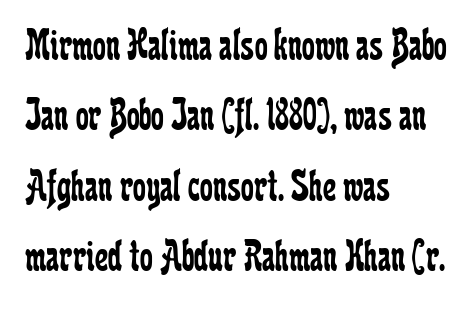
The image shows 46 px regular-weight, condensed serif type, upright; set left-aligned, normal line spacing (1.53x), normal letter spacing, not underlined; low stroke contrast and a medium x-height.
